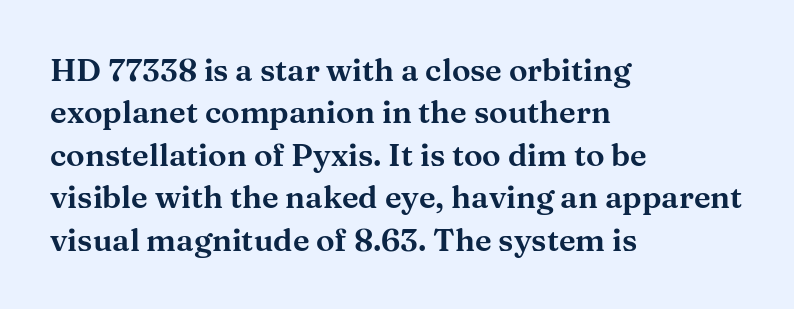
The image shows 31 px wide serif type, upright; set left-aligned, normal line spacing (1.37x), normal letter spacing, not underlined; medium stroke contrast and a medium x-height.
